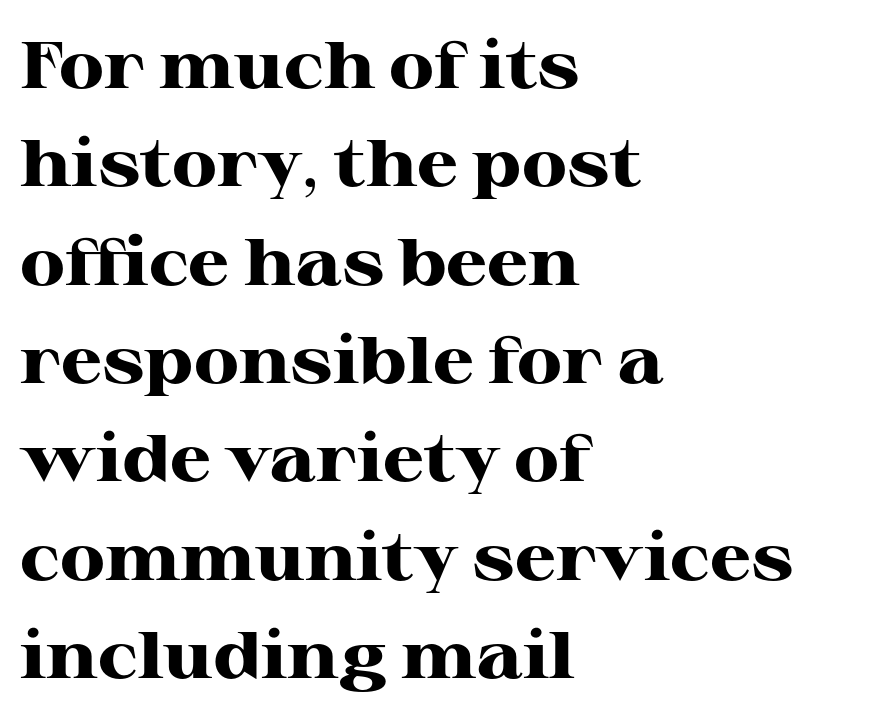
All the whitespace from short lines collects on the right. Summary of vertical rhythm: regular, with standard interline spacing. Nobody touched the tracking dial on this one. Descender tails drop into unmarked territory.
